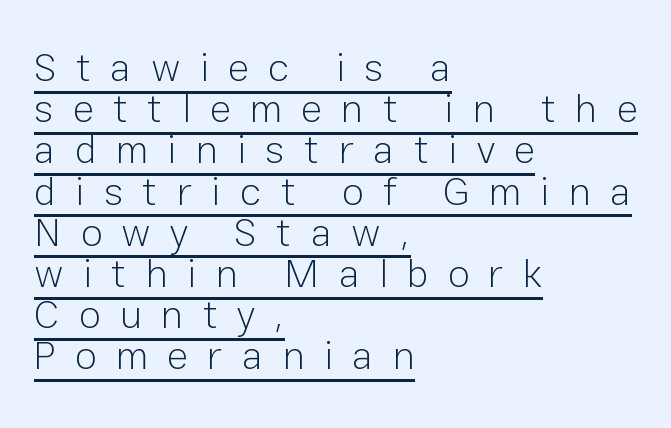
The image shows 40 px light sans-serif type, upright; set left-aligned, tight line spacing (1.03x), unusually wide letter spacing (+0.48 em), underlined; low stroke contrast and a medium x-height.
